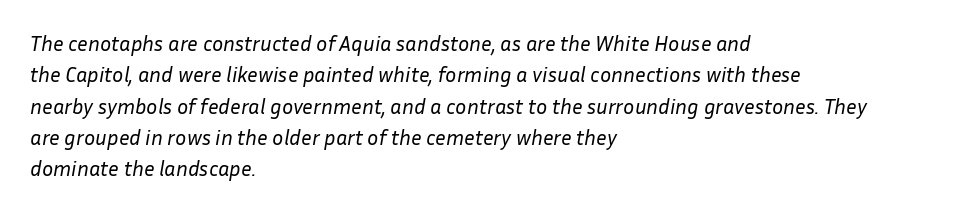
Q: Is the text bold? A: No.
Q: Is the text italic (slanted)? A: Yes, it leans right by about 10 degrees.
Q: Is the text underlined? A: No.
Q: How is the paragraph aligned? A: Left-aligned.
Q: Is the spacing between letters normal or unusually wide? A: Normal.
Q: Is the spacing between lines tight, normal or loose? A: Normal.
